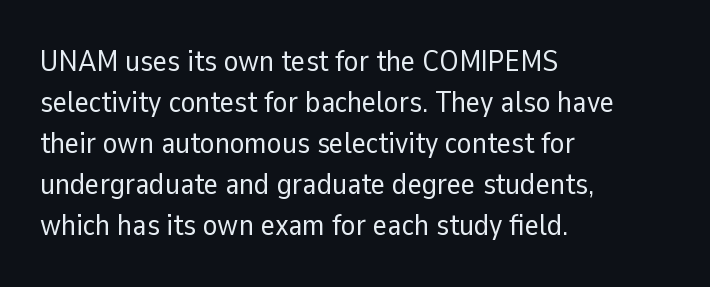
Q: Is the text bold? A: No.
Q: Is the text italic (slanted)? A: No, it is upright.
Q: Is the typeface a serif or a sans-serif typeface? A: Sans-serif.
Q: Is the text underlined? A: No.
Q: How is the paragraph aligned? A: Left-aligned.
Q: Is the spacing between letters normal or unusually wide? A: Normal.
Q: Is the spacing between lines tight, normal or loose? A: Normal.
Q: Width (condensed, normal, or wide)? A: Normal.
Q: Stroke contrast? A: Low.
Q: x-height? A: Medium.
Q: Monospaced? A: No.
